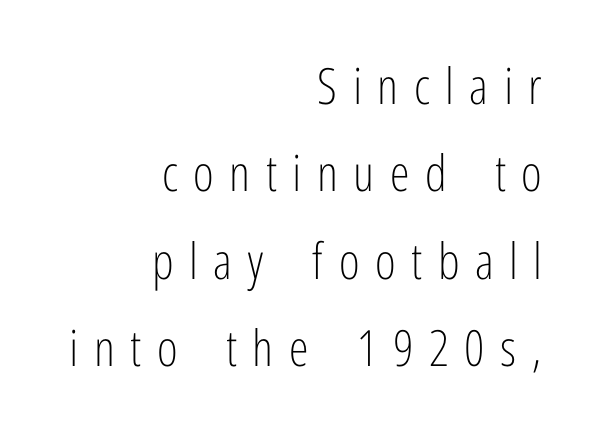
Think of a printed novel: that variable character pitch is what you see here. The line texture is sparse and dotted thanks to wide tracking. The typeface has the unassuming heft of standard copy or less. The glyphs in this specimen are sans serif.
